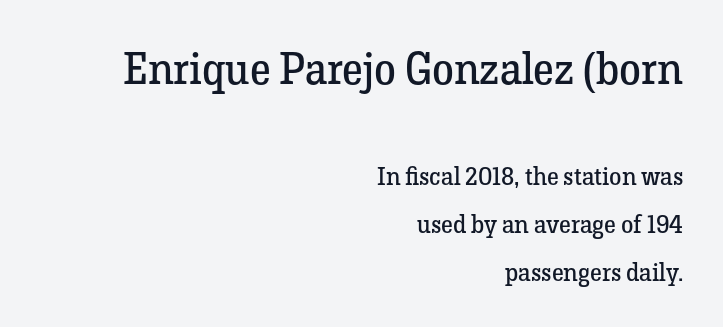
Typographically, this falls in the serif category. Ascenders rise straight up at ninety degrees. These glyphs show unthickened strokes, regular width or finer. The initial chunk of copy outweighs the following chunk in type size. Notice the wide empty band between every row — that's loose leading.
